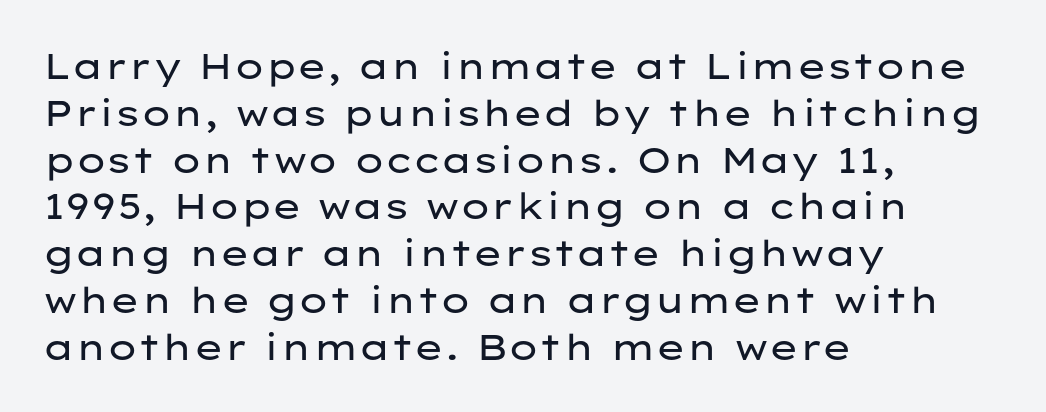
The image shows 36 px regular-weight, wide sans-serif type, upright; set left-aligned, normal line spacing (1.3x), normal letter spacing, not underlined; low stroke contrast and a medium x-height.
